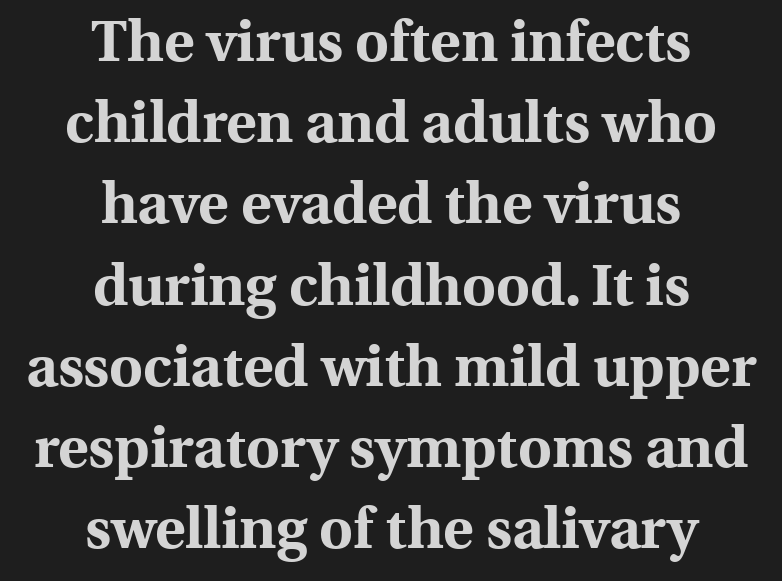
{"serif": "yes", "italic": "no", "bold": "yes", "weight": "bold", "width": "normal", "x_height": "medium", "monospaced": "no", "underline": "no", "align": "center", "line_spacing": "normal", "line_spacing_ratio": 1.4, "letter_spacing": "normal", "letter_spacing_em": 0.0, "glyph_px": 58}
